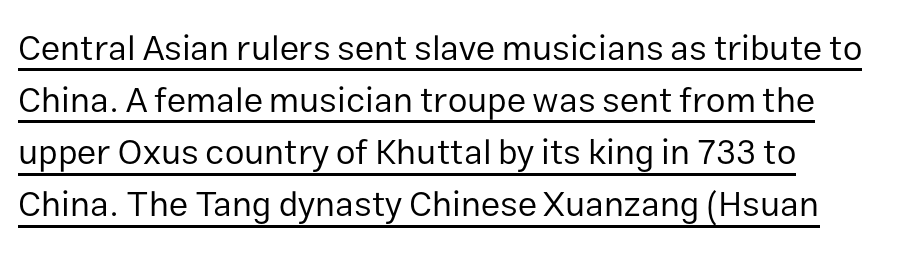
The image shows 35 px regular-weight sans-serif type, upright; set left-aligned, normal line spacing (1.49x), normal letter spacing, underlined; low stroke contrast and a medium x-height.
